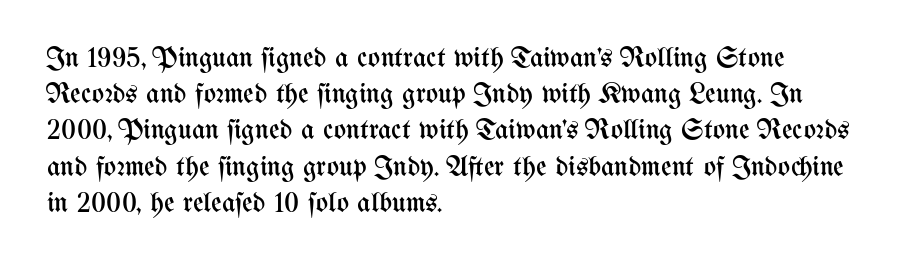
There is no visible air inserted between adjacent glyphs. Does the copy run flush right? No — it runs flush left. Unmarked baselines from the first word to the last. No extra ink here — the face is not bold. A typesetter would call this proportional, since set widths differ per character.
